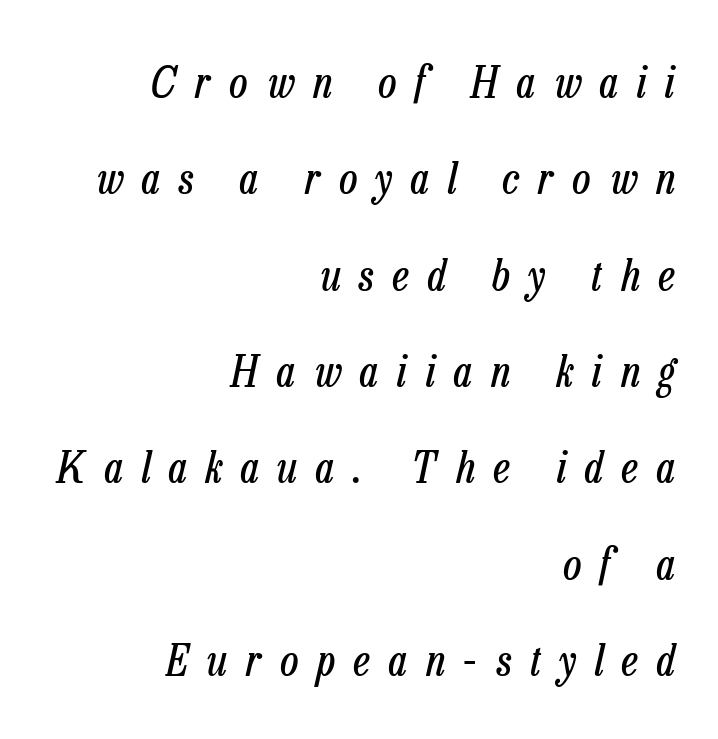
Words float on clear page, feet unadorned. Words appear elongated and porous because spacing is wide. Notice how the stems are inclined rather than vertical — that's the hallmark of italics. Do the characters align in a grid? No, the font is proportional.
